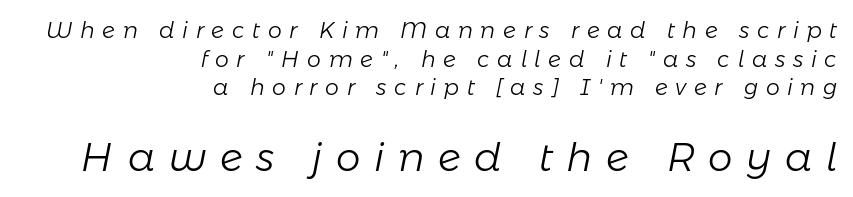
The image shows 39 px light type, italic (leaning right); set right-aligned, normal line spacing (1.3x), unusually wide letter spacing (+0.35 em), not underlined; the second (bottom) block is 1.77x larger; low stroke contrast and a medium x-height.
